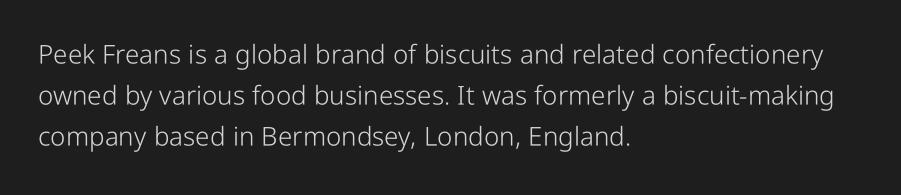
Q: Is the text bold? A: No.
Q: Is the text italic (slanted)? A: No, it is upright.
Q: Is the text underlined? A: No.
Q: How is the paragraph aligned? A: Left-aligned.
Q: Is the spacing between letters normal or unusually wide? A: Normal.
Q: Is the spacing between lines tight, normal or loose? A: Normal.
